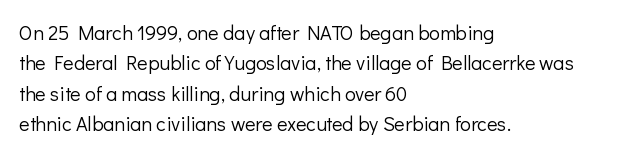
The image shows 20 px text type, upright; set left-aligned, normal line spacing (1.52x), normal letter spacing, not underlined.
